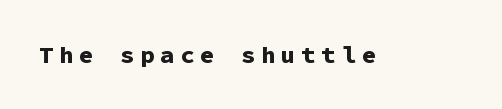
Q: Is the text bold? A: Yes.
Q: Is the text italic (slanted)? A: No, it is upright.
Q: Is the text underlined? A: No.
Q: Is the spacing between letters normal or unusually wide? A: Unusually wide.
